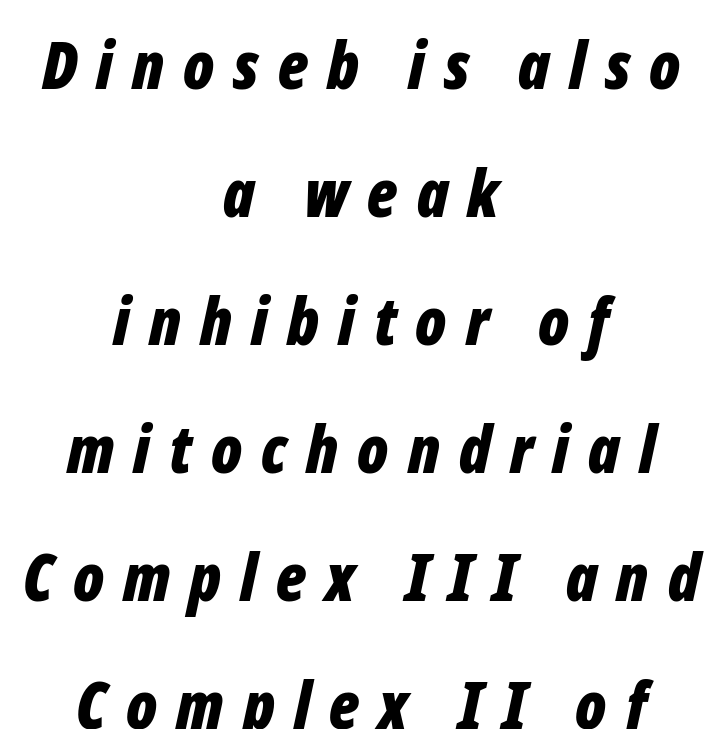
Q: Is the text bold? A: Yes.
Q: Is the text italic (slanted)? A: Yes, it leans right by about 12 degrees.
Q: Is the text underlined? A: No.
Q: How is the paragraph aligned? A: Centered.
Q: Is the spacing between letters normal or unusually wide? A: Unusually wide.
Q: Is the spacing between lines tight, normal or loose? A: Loose.
Q: Width (condensed, normal, or wide)? A: Condensed.
Q: Stroke contrast? A: Low.
Q: x-height? A: Medium.
Q: Monospaced? A: No.
